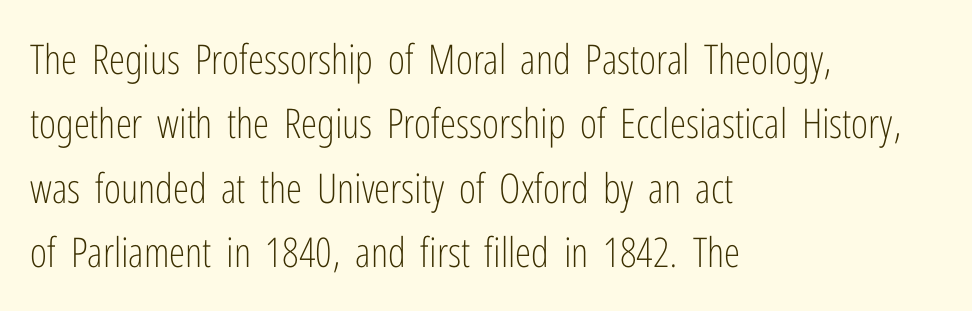
The image shows 41 px light, condensed sans-serif type, upright; set left-aligned, normal line spacing (1.57x), normal letter spacing, not underlined; low stroke contrast and a medium x-height.
